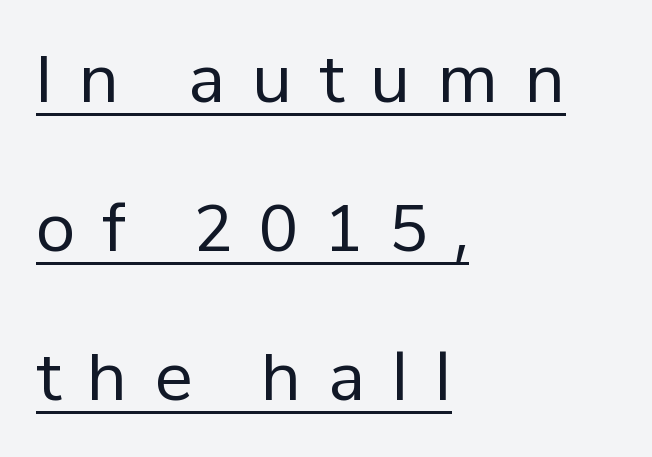
{"serif": "no", "italic": "no", "bold": "no", "weight": "regular", "width": "normal", "stroke_contrast": "low", "x_height": "medium", "monospaced": "no", "underline": "yes", "align": "left", "line_spacing": "loose", "line_spacing_ratio": 2.33, "letter_spacing": "wide", "letter_spacing_em": 0.42, "glyph_px": 64}
